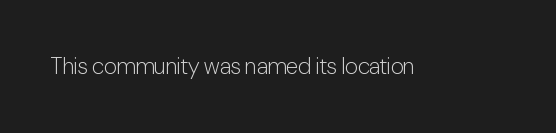
{"italic": "no", "bold": "no", "underline": "no", "letter_spacing": "normal", "letter_spacing_em": 0.0, "glyph_px": 23}
